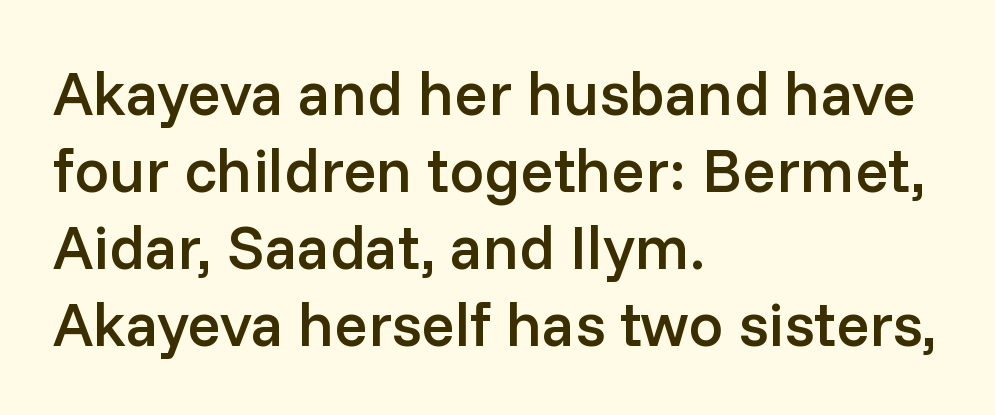
Q: Is the text bold? A: Semi-bold.
Q: Is the text italic (slanted)? A: No, it is upright.
Q: Is the typeface a serif or a sans-serif typeface? A: Sans-serif.
Q: Is the text underlined? A: No.
Q: How is the paragraph aligned? A: Left-aligned.
Q: Is the spacing between letters normal or unusually wide? A: Normal.
Q: Width (condensed, normal, or wide)? A: Normal.
Q: Stroke contrast? A: Low.
Q: x-height? A: Medium.
Q: Monospaced? A: No.
